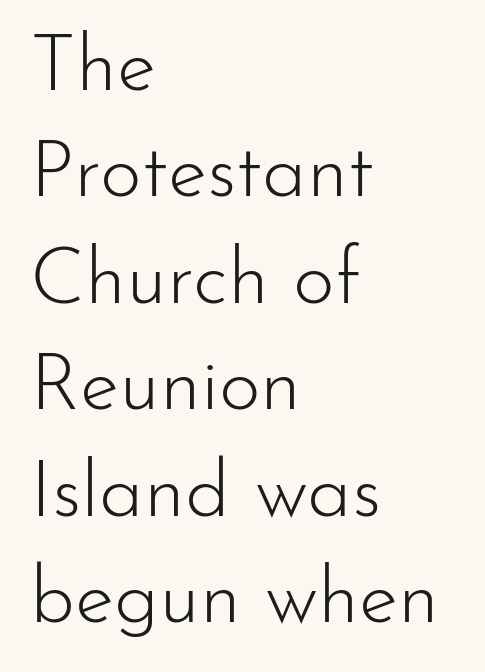
Q: Is the text bold? A: No.
Q: Is the text italic (slanted)? A: No, it is upright.
Q: Is the typeface a serif or a sans-serif typeface? A: Sans-serif.
Q: Is the text underlined? A: No.
Q: How is the paragraph aligned? A: Left-aligned.
Q: Is the spacing between letters normal or unusually wide? A: Normal.
Q: Is the spacing between lines tight, normal or loose? A: Normal.
Q: Width (condensed, normal, or wide)? A: Normal.
Q: Stroke contrast? A: Low.
Q: x-height? A: Small.
Q: Monospaced? A: No.
